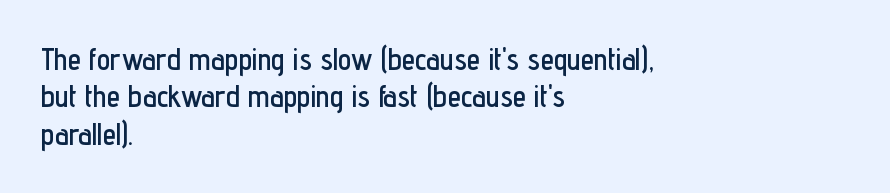
{"serif": "no", "italic": "no", "width": "condensed", "stroke_contrast": "low", "x_height": "medium", "monospaced": "no", "underline": "no", "align": "left", "line_spacing": "normal", "line_spacing_ratio": 1.25, "letter_spacing": "normal", "letter_spacing_em": 0.0, "glyph_px": 30}
